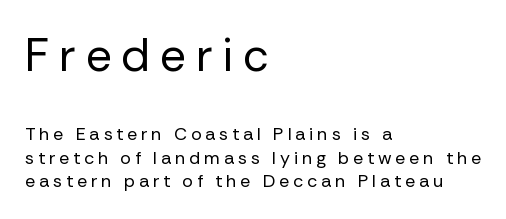
The image shows 46 px regular-weight sans-serif type, upright; set left-aligned, normal line spacing (1.31x), unusually wide letter spacing (+0.21 em), not underlined; the first (top) block is 2.56x larger; low stroke contrast and a medium x-height.
